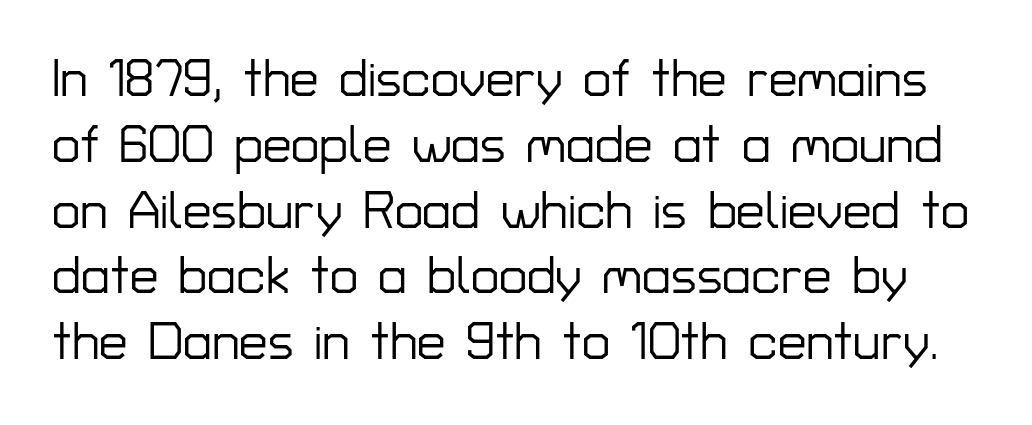
{"serif": "no", "italic": "no", "width": "normal", "stroke_contrast": "low", "x_height": "medium", "monospaced": "no", "underline": "no", "line_spacing": "normal", "line_spacing_ratio": 1.29, "letter_spacing": "normal", "letter_spacing_em": 0.0, "glyph_px": 51}
